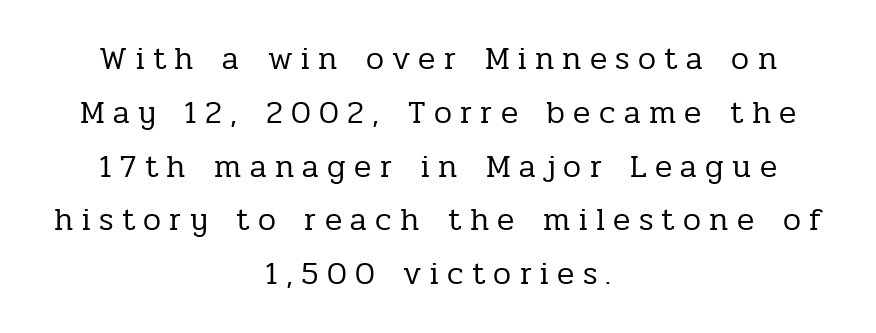
Q: Is the text bold? A: No.
Q: Is the text italic (slanted)? A: No, it is upright.
Q: Is the typeface a serif or a sans-serif typeface? A: Serif.
Q: Is the text underlined? A: No.
Q: How is the paragraph aligned? A: Centered.
Q: Is the spacing between letters normal or unusually wide? A: Unusually wide.
Q: Is the spacing between lines tight, normal or loose? A: Normal.
Q: Width (condensed, normal, or wide)? A: Normal.
Q: Stroke contrast? A: Low.
Q: x-height? A: Medium.
Q: Monospaced? A: No.
